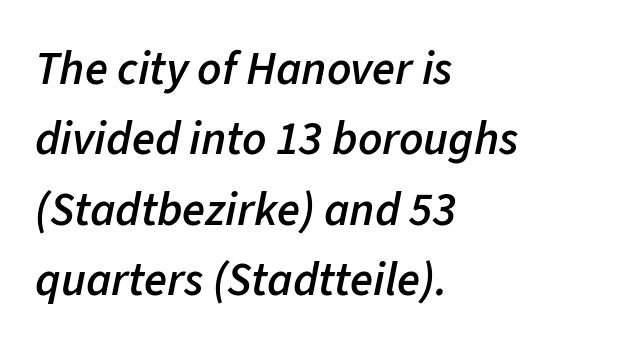
Reading down the column, the eye jumps a familiar distance to each next line. Nobody drew a line under any word here. Tracking here is standard; glyphs follow each other at the usual distance. The lines are quadded left. This sample has the flowing, uneven cadence of proportional lettering. Does the lettering tilt? It does — this is italic.
